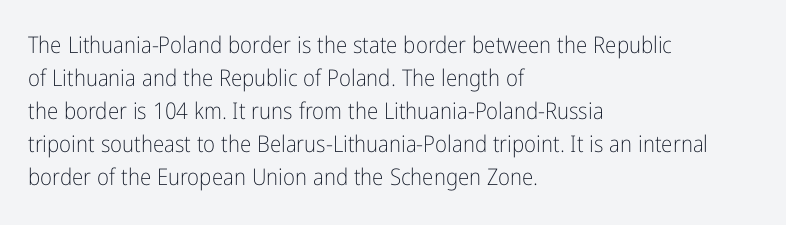
{"italic": "no", "bold": "no", "underline": "no", "align": "left", "line_spacing": "normal", "line_spacing_ratio": 1.44, "letter_spacing": "normal", "letter_spacing_em": 0.0, "glyph_px": 23}
